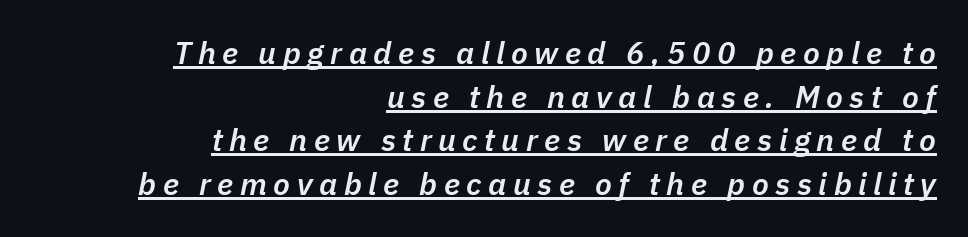
This rendering uses right alignment, leaving the left contour irregular. This sample uses an oblique cut, with every glyph tilted off the vertical. The letters are spread apart with noticeably loose tracking. Caption: semibold face, moderately heavy strokes. Note the varied advance widths — an 'i' is clearly narrower than an 'm'.
